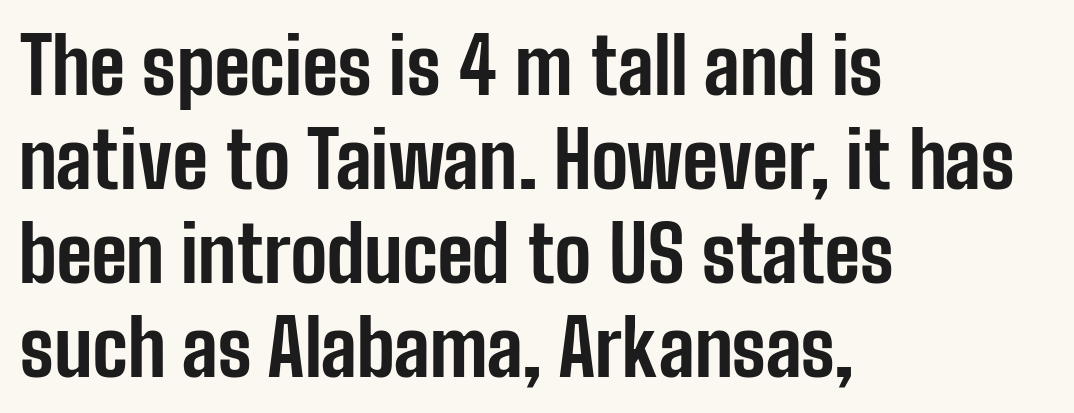
The zone under the glyphs is completely vacant. Posture: straight, roman, zero tilt. Layout note: lines flush left. The text was rendered using a sans face with plain stroke endings.
